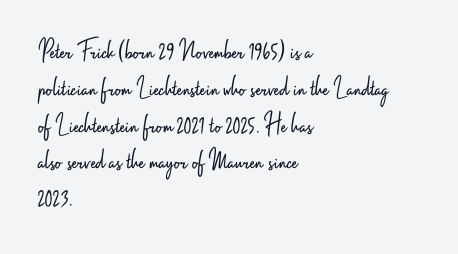
Q: Is the text bold? A: No.
Q: Is the text italic (slanted)? A: Yes.
Q: Is the typeface a serif or a sans-serif typeface? A: Sans-serif.
Q: Is the text underlined? A: No.
Q: How is the paragraph aligned? A: Left-aligned.
Q: Is the spacing between letters normal or unusually wide? A: Normal.
Q: Is the spacing between lines tight, normal or loose? A: Normal.
Q: Width (condensed, normal, or wide)? A: Condensed.
Q: Stroke contrast? A: Low.
Q: x-height? A: Small.
Q: Monospaced? A: No.
